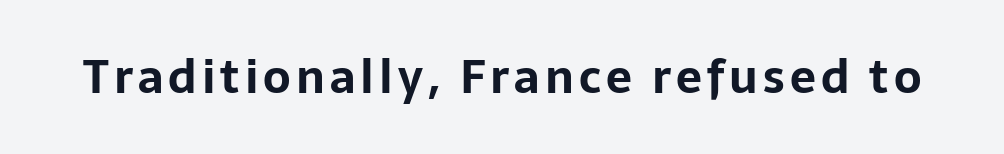
Q: Is the text bold? A: Yes.
Q: Is the text italic (slanted)? A: No, it is upright.
Q: Is the typeface a serif or a sans-serif typeface? A: Sans-serif.
Q: Is the text underlined? A: No.
Q: Width (condensed, normal, or wide)? A: Normal.
Q: Stroke contrast? A: Low.
Q: x-height? A: Medium.
Q: Monospaced? A: No.
